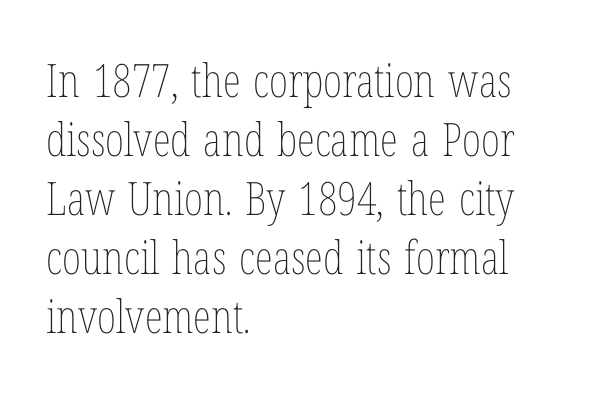
Weight: not bold — regular or lighter. The rendering uses natural spacing where letterforms have individual widths. Posture: straight, roman, zero tilt. The area under the type is left untouched.
